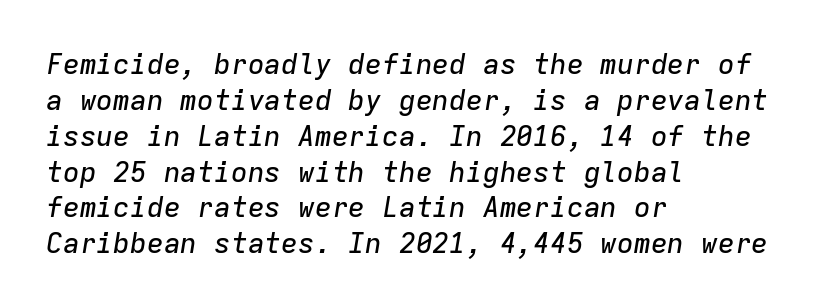
Leftover space on each line is placed entirely after the last word. Honestly, there is no underline to notice here at all. Quick note: interline space is typical. It's the slanting kind of type.
